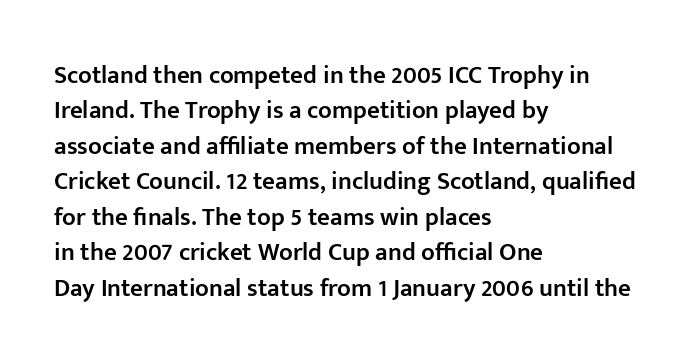
The image shows 25 px text type, upright; set left-aligned, normal line spacing (1.42x), normal letter spacing, not underlined.
